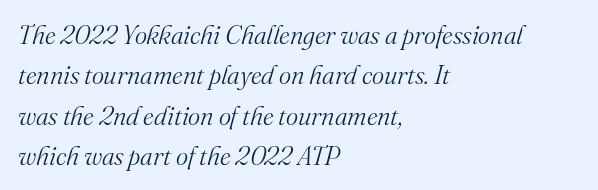
The face used here has a pronounced slope to its letters. How are the letters spaced? Ordinarily, with no added tracking. Notice how descenders clear the ascenders below comfortably — that's standard leading. Anything drawn beneath the words? Only blank space. The text block is weighted toward the left margin, trailing off unevenly rightward.
